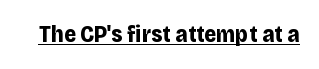
The image shows 23 px bold type, upright; set normal letter spacing, underlined.
